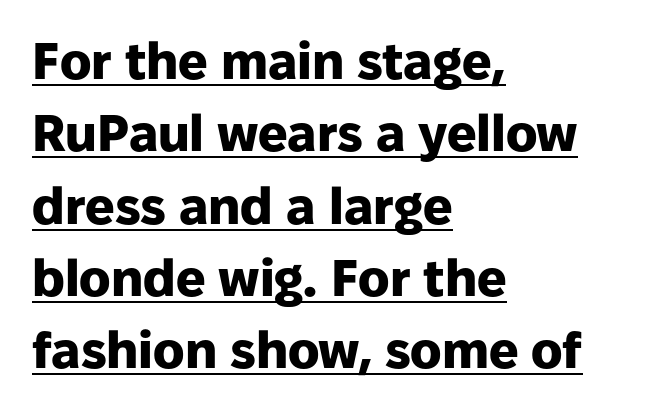
The image shows 52 px heavy sans-serif type, upright; set left-aligned, normal line spacing (1.39x), normal letter spacing, underlined; low stroke contrast and a medium x-height.
